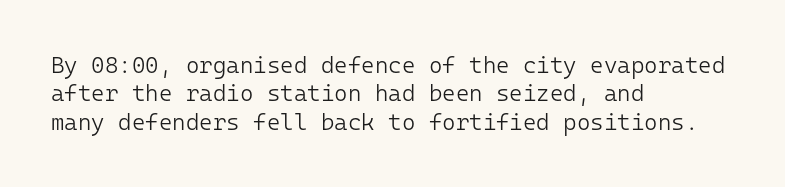
Nobody touched the tracking dial on this one. Visually the block forms a straight wall on the left and a jagged coastline on the right. Posture: upright roman. Beneath every word, the page is bare.
